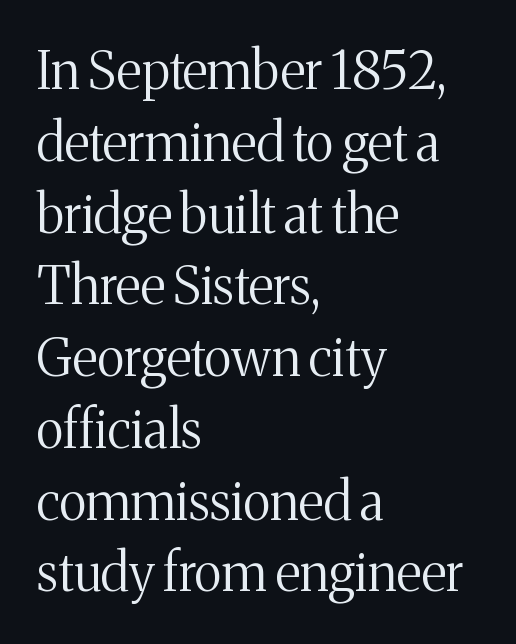
Observe the serifs anchoring each vertical stroke in this sample. What's the leading like? Ordinary, nothing unusual. Spacing verdict: proportional, widths tailored to each character. Unmarked baselines from the first word to the last. All the whitespace from short lines collects on the right.
